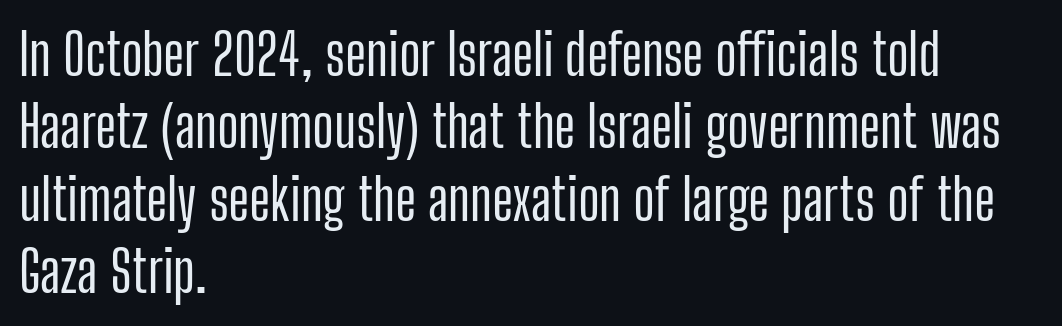
The axis of the letterforms is exactly vertical. These lines are rendered in a variable-pitch font. Unlike a traditional serif, this face leaves its strokes unadorned. Each word holds together tightly as a unit, with standard inter-letter gaps. Rule under the text: the space is simply empty.
